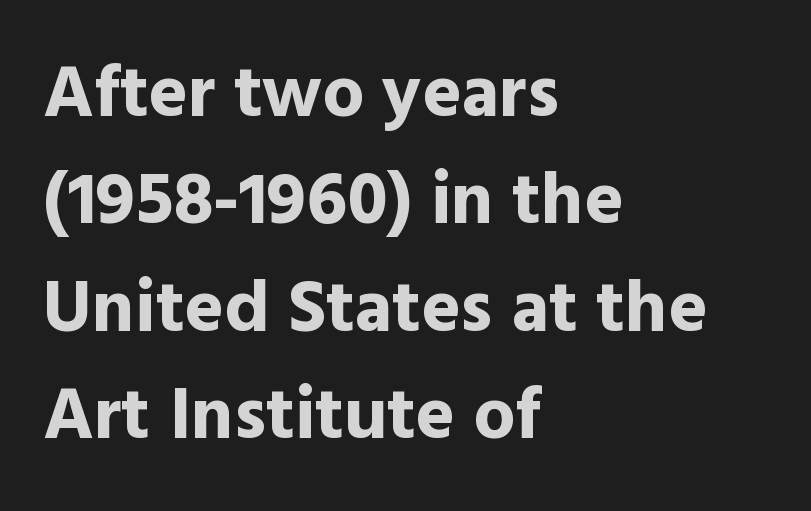
Look at the tracking — it's just the regular setting, nothing added. Rule under the text: the space is simply empty. Left-aligned paragraph, ragged on the right. What kind of face is this? One without serifs — a sans. Ascenders rise straight up at ninety degrees.
